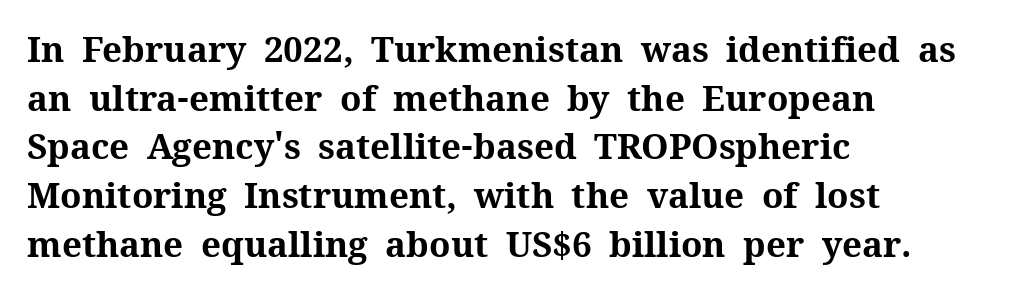
The space beneath each line is pristine and unruled. The letters advance in unequal steps, a hallmark of proportional type. The horizontal fit of the characters is conventional and even. Caption: bold face, heavy strokes. Teacher's note: observe the even left margin — that is flush-left alignment. Does the lettering tilt? It doesn't — this is upright.
